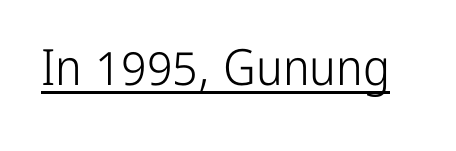
On a weight scale, this lands at 450 or below. The passage shown is typed in a proportional face where columns would drift. Note: no serifs on the glyphs. Upright lettering throughout. A rule runs beneath these lines of type.
